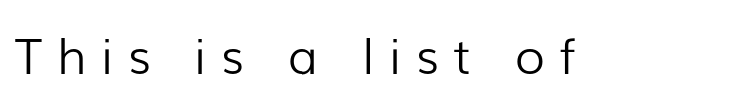
The image shows 49 px light sans-serif type, upright; set unusually wide letter spacing (+0.3 em), not underlined; low stroke contrast and a medium x-height.
